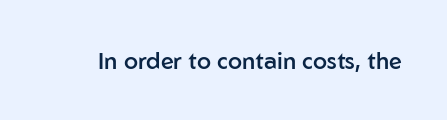
The image shows 23 px text type, upright; set normal letter spacing, not underlined.
